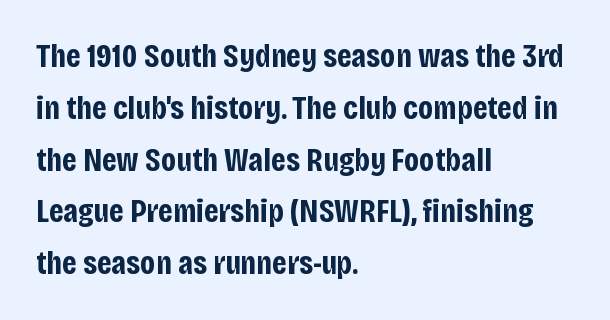
The image shows 33 px bold, condensed sans-serif type, upright; set left-aligned, normal line spacing (1.57x), normal letter spacing, not underlined; low stroke contrast and a large x-height.
